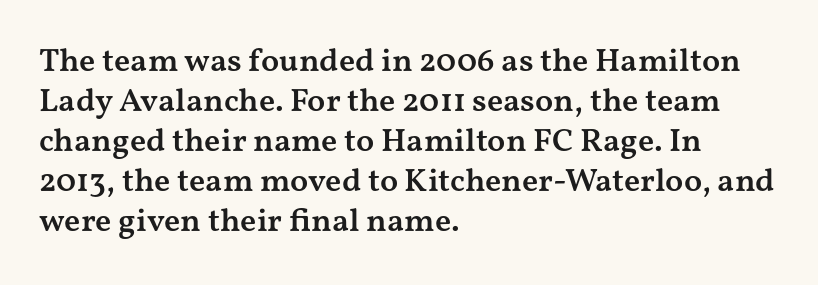
The rendering anchors every line to the left-hand side. The font is running at a semibold setting, under full bold. Rendered with straight, roman letterforms. Spacing verdict: proportional, widths tailored to each character. Check where the strokes stop: tiny serifs finish them off. The letters sit at their default tracking, neither squeezed nor spread.
